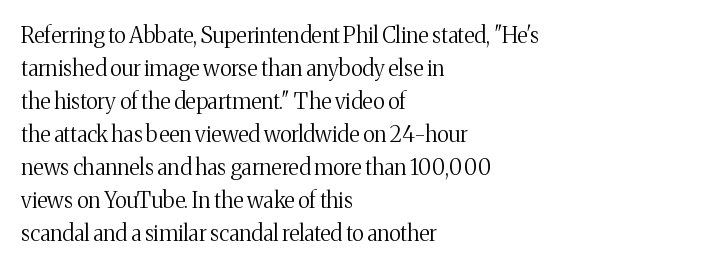
In terms of leading, this rendering sits right in the middle. Quick note: not italic, upright. Stems here are at most as thick as an everyday book face. Letter spacing: default.
